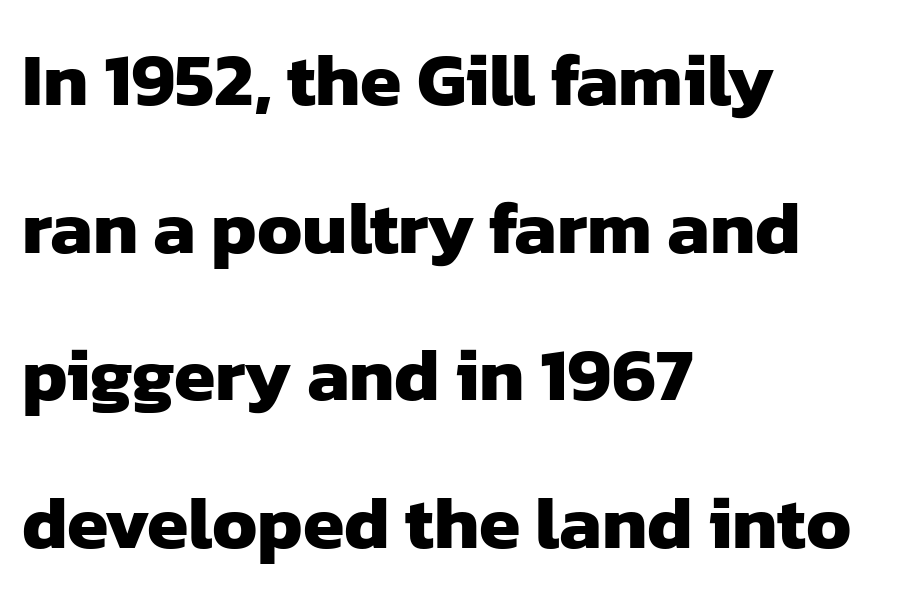
Look at the tracking — it's just the regular setting, nothing added. Alignment: flush left. This rendering employs a face without finishing strokes, i.e., a sans-serif. You could not count columns in this text — the font is proportionally spaced. These lines carry a lot of weight — the face is fully bold.
